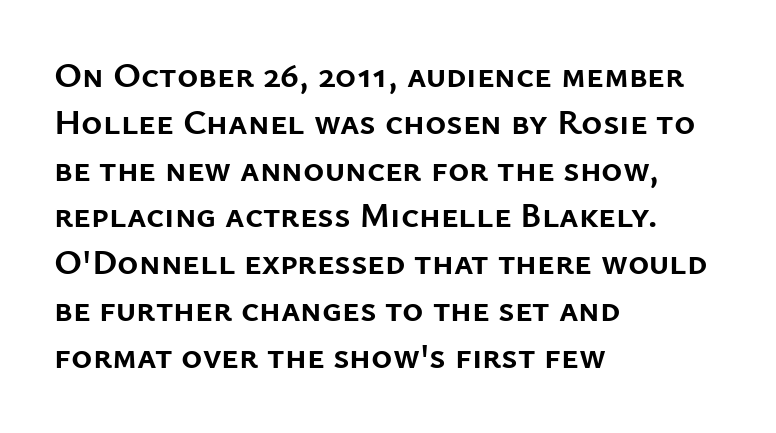
The image shows 36 px semibold sans-serif type, upright; set left-aligned, normal line spacing (1.3x), normal letter spacing, not underlined; low stroke contrast and a medium x-height.
